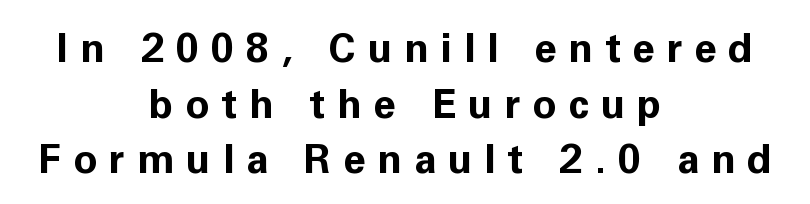
{"serif": "no", "italic": "no", "bold": "yes", "weight": "bold", "width": "normal", "stroke_contrast": "low", "x_height": "medium", "monospaced": "no", "underline": "no", "align": "center", "line_spacing": "normal", "line_spacing_ratio": 1.39, "letter_spacing": "wide", "letter_spacing_em": 0.3, "glyph_px": 40}
